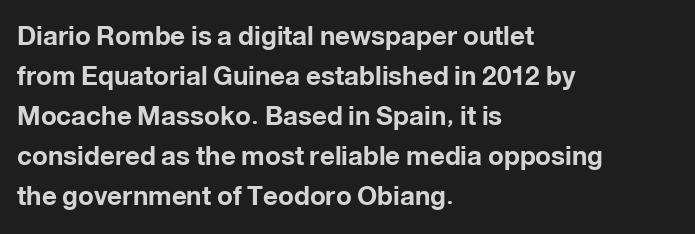
The image shows 26 px bold type, upright; set left-aligned, normal line spacing (1.54x), normal letter spacing, not underlined.
